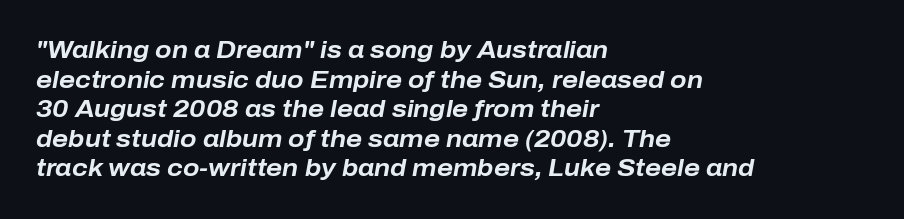
Q: Is the text bold? A: Yes.
Q: Is the text italic (slanted)? A: Yes, it leans right by about 10 degrees.
Q: Is the text underlined? A: No.
Q: How is the paragraph aligned? A: Left-aligned.
Q: Is the spacing between letters normal or unusually wide? A: Normal.
